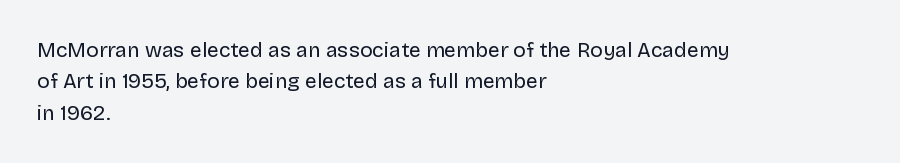
{"italic": "no", "bold": "no", "underline": "no", "align": "left", "line_spacing": "normal", "line_spacing_ratio": 1.5, "letter_spacing": "normal", "letter_spacing_em": 0.0, "glyph_px": 21}
